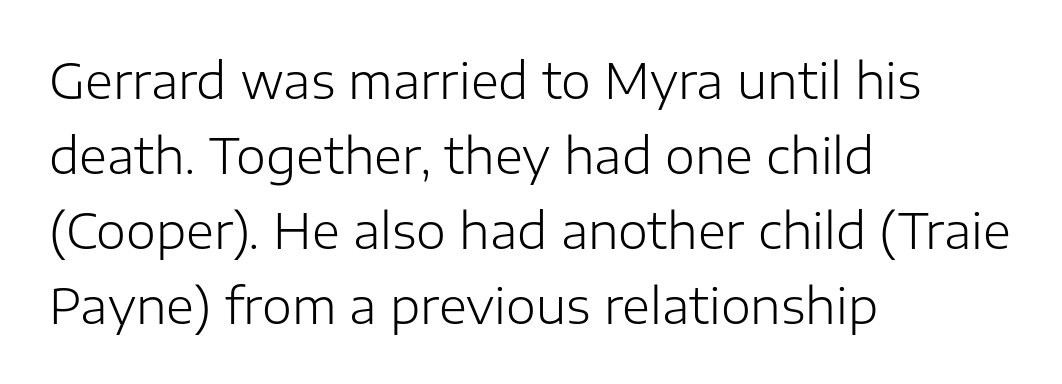
Anything drawn beneath the words? Only blank space. Posture: upright roman. The weight would be labelled regular, book, light, or lighter still. Look at the tracking — it's just the regular setting, nothing added.
